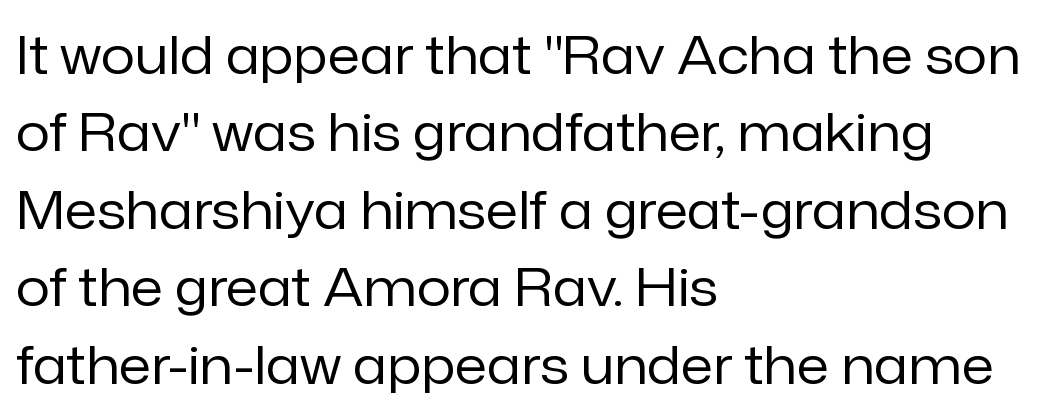
{"serif": "no", "italic": "no", "bold": "no", "weight": "regular", "width": "normal", "stroke_contrast": "low", "x_height": "medium", "monospaced": "no", "underline": "no", "align": "left", "line_spacing": "normal", "line_spacing_ratio": 1.46, "letter_spacing": "normal", "letter_spacing_em": 0.0, "glyph_px": 53}
